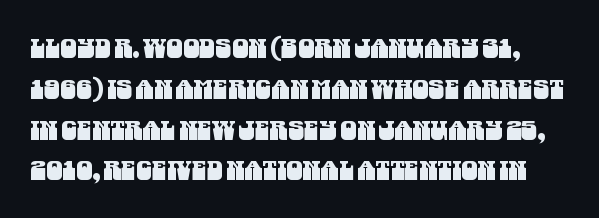
This rendering features lettering with no underline. Words appear dense and cohesive because spacing is normal. Normally led — the rows are evenly, conventionally spaced.
